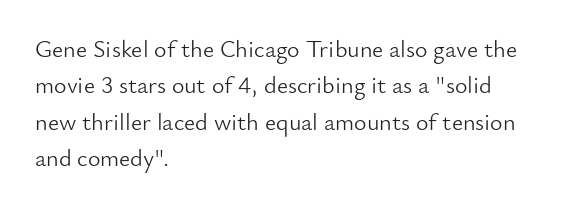
{"italic": "no", "bold": "no", "underline": "no", "align": "left", "line_spacing": "normal", "line_spacing_ratio": 1.52, "letter_spacing": "normal", "letter_spacing_em": 0.0, "glyph_px": 24}
